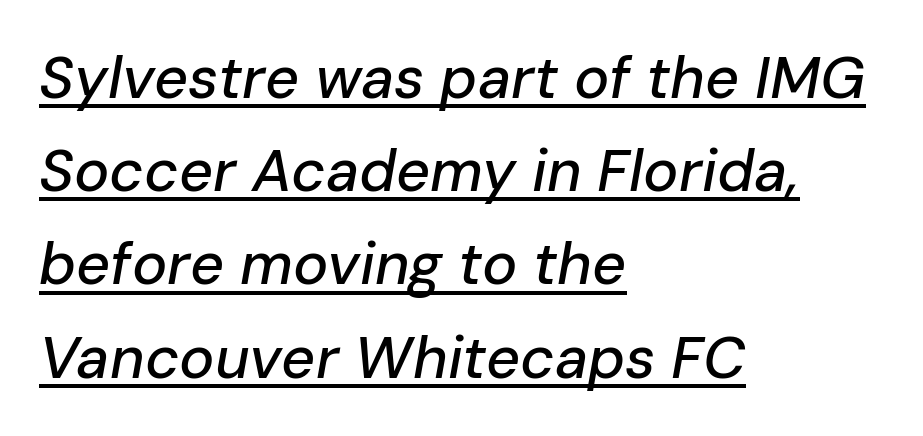
Q: Is the text italic (slanted)? A: Yes, it leans right by about 10 degrees.
Q: Is the text underlined? A: Yes.
Q: How is the paragraph aligned? A: Left-aligned.
Q: Is the spacing between letters normal or unusually wide? A: Normal.
Q: Is the spacing between lines tight, normal or loose? A: Normal.
Q: Width (condensed, normal, or wide)? A: Normal.
Q: Stroke contrast? A: Low.
Q: x-height? A: Medium.
Q: Monospaced? A: No.
